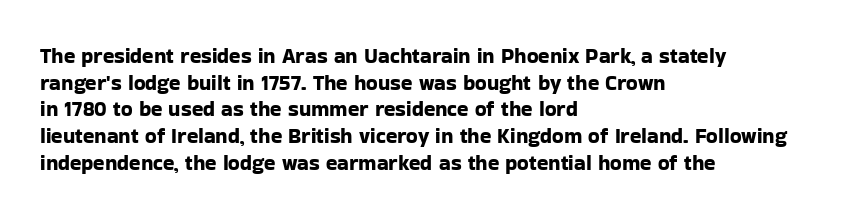
The image shows 21 px text type, upright; set left-aligned, normal line spacing (1.27x), normal letter spacing, not underlined.
